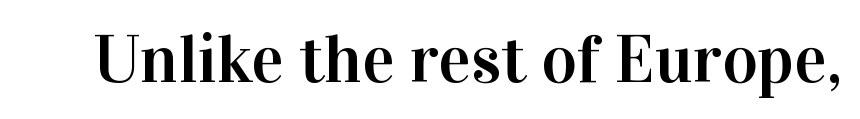
The image shows 68 px serif type, upright; set normal letter spacing, not underlined; high stroke contrast and a medium x-height.
